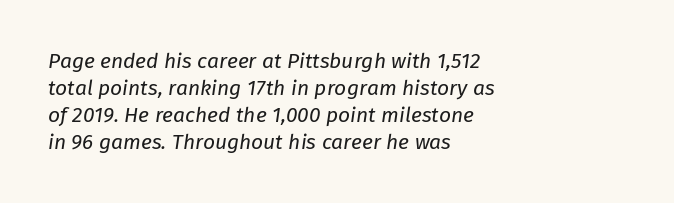
Q: Is the text bold? A: No.
Q: Is the text italic (slanted)? A: Yes, it leans right by about 8 degrees.
Q: Is the text underlined? A: No.
Q: How is the paragraph aligned? A: Left-aligned.
Q: Is the spacing between letters normal or unusually wide? A: Normal.
Q: Is the spacing between lines tight, normal or loose? A: Normal.
